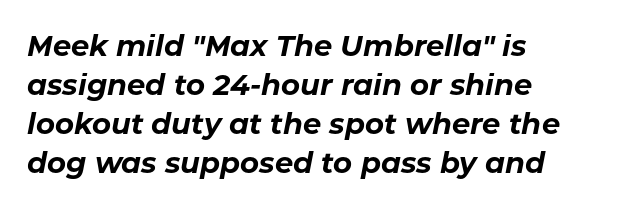
The image shows 29 px bold type, italic (leaning right); set left-aligned, normal line spacing (1.35x), normal letter spacing, not underlined; low stroke contrast and a medium x-height.
